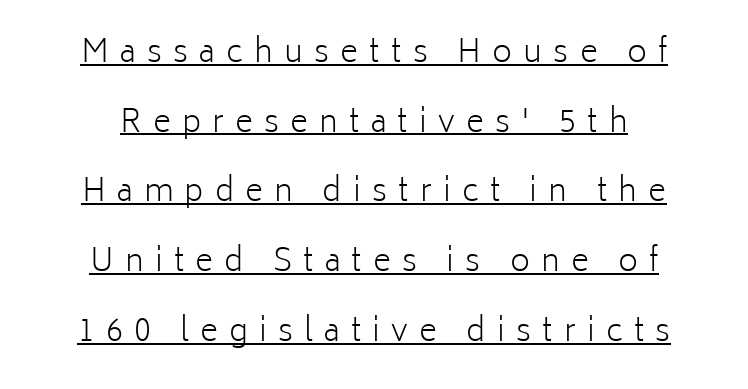
Q: Is the text bold? A: No.
Q: Is the text italic (slanted)? A: No, it is upright.
Q: Is the typeface a serif or a sans-serif typeface? A: Sans-serif.
Q: Is the text underlined? A: Yes.
Q: How is the paragraph aligned? A: Centered.
Q: Is the spacing between letters normal or unusually wide? A: Unusually wide.
Q: Is the spacing between lines tight, normal or loose? A: Loose.
Q: Width (condensed, normal, or wide)? A: Normal.
Q: Stroke contrast? A: Low.
Q: x-height? A: Medium.
Q: Monospaced? A: No.
